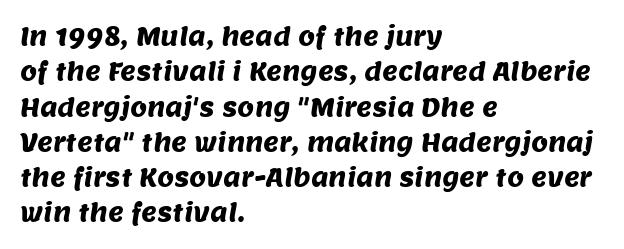
The space between consecutive lines is moderate. Beneath every word, the page is bare. Does extra space separate the letters? No, they use regular spacing. Each line starts at the same left margin while the right side varies.
